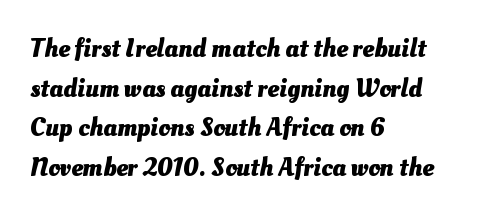
{"bold": "yes", "underline": "no", "align": "left", "line_spacing": "normal", "line_spacing_ratio": 1.52, "letter_spacing": "normal", "letter_spacing_em": 0.0, "glyph_px": 26}
